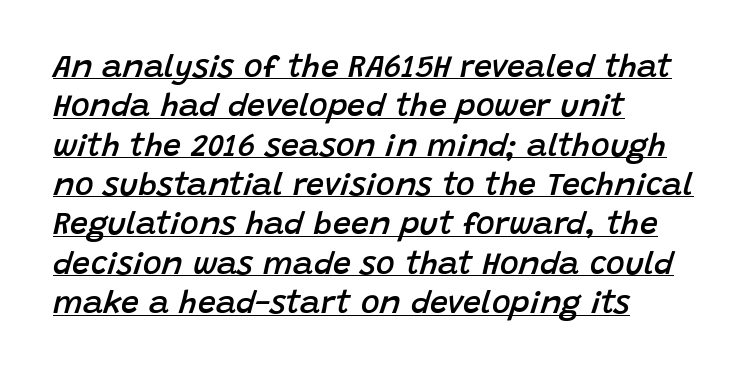
Q: Is the text bold? A: Semi-bold.
Q: Is the text italic (slanted)? A: Yes, it leans right by about 15 degrees.
Q: Is the text underlined? A: Yes.
Q: How is the paragraph aligned? A: Left-aligned.
Q: Is the spacing between letters normal or unusually wide? A: Normal.
Q: Width (condensed, normal, or wide)? A: Normal.
Q: Stroke contrast? A: Low.
Q: x-height? A: Large.
Q: Monospaced? A: No.
